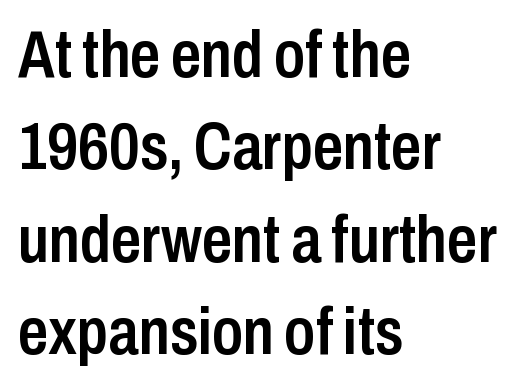
{"serif": "no", "italic": "no", "bold": "semi", "weight": "semibold", "width": "condensed", "stroke_contrast": "low", "x_height": "medium", "monospaced": "no", "underline": "no", "align": "left", "line_spacing": "normal", "line_spacing_ratio": 1.38, "letter_spacing": "normal", "letter_spacing_em": 0.0, "glyph_px": 67}
